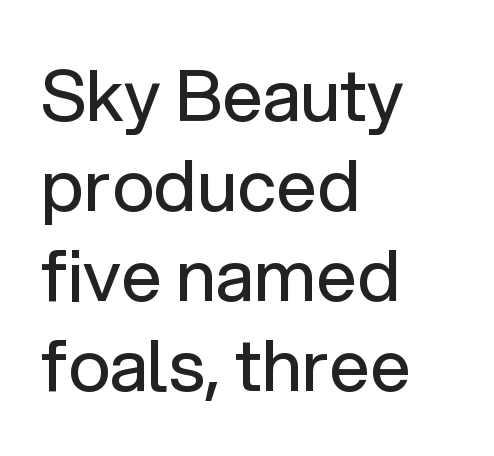
Weight: in the light-to-regular range. The designer went with a sans here, leaving each stem footless. The letters stand straight up with perfectly vertical stems. Is the letter spacing exaggerated? No — it looks like the ordinary default.
